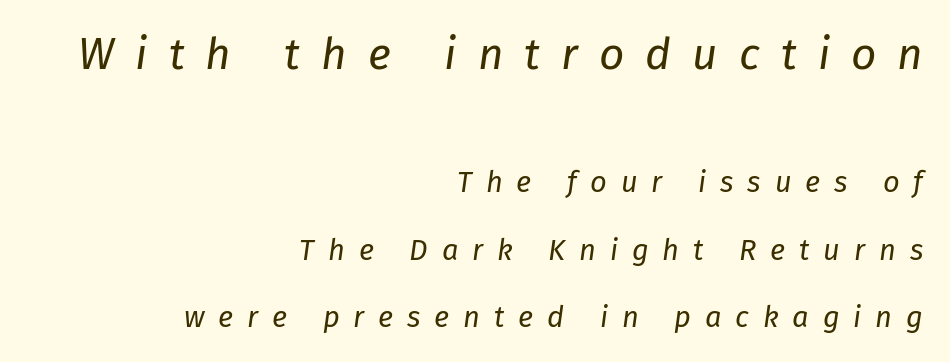
The image shows 44 px regular-weight type, italic (leaning right); set right-aligned, loose line spacing (2.32x), unusually wide letter spacing (+0.48 em), not underlined; the first (top) block is 1.52x larger; low stroke contrast and a medium x-height.
